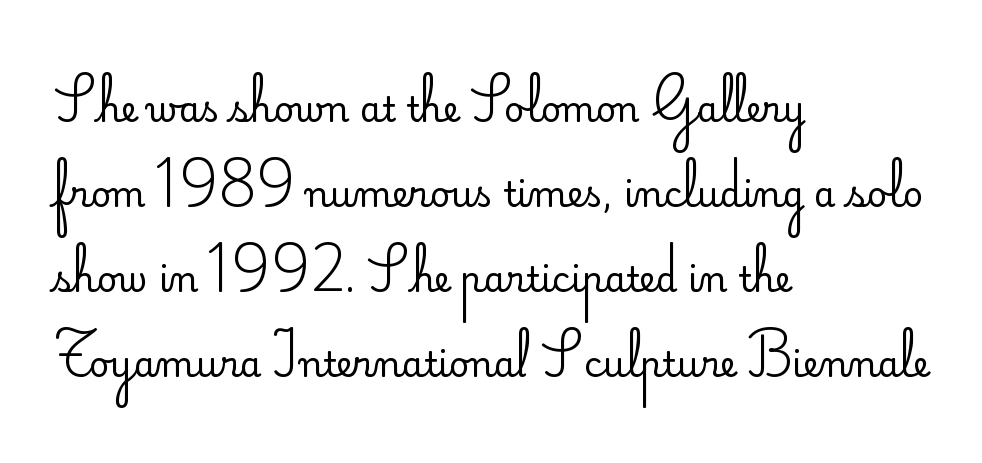
Q: Is the text bold? A: No.
Q: Is the text italic (slanted)? A: No, it is upright.
Q: Is the typeface a serif or a sans-serif typeface? A: Sans-serif.
Q: Is the text underlined? A: No.
Q: How is the paragraph aligned? A: Left-aligned.
Q: Is the spacing between letters normal or unusually wide? A: Normal.
Q: Is the spacing between lines tight, normal or loose? A: Loose.
Q: Width (condensed, normal, or wide)? A: Normal.
Q: Stroke contrast? A: Low.
Q: x-height? A: Small.
Q: Monospaced? A: No.
